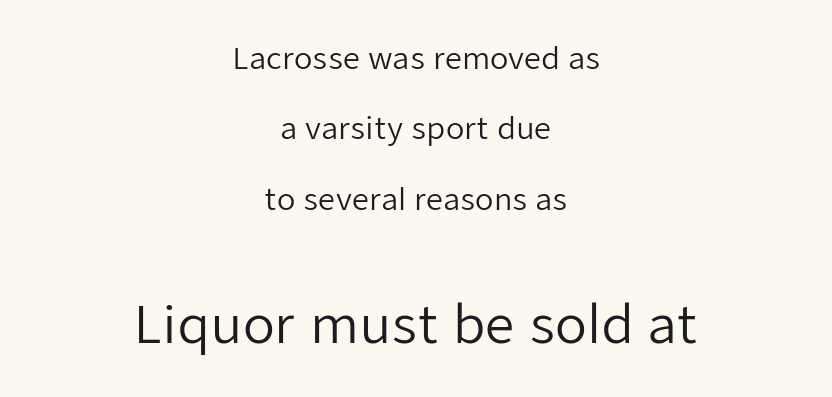
Q: Is the text bold? A: No.
Q: Is the text italic (slanted)? A: No, it is upright.
Q: Is the typeface a serif or a sans-serif typeface? A: Sans-serif.
Q: Is the text underlined? A: No.
Q: How is the paragraph aligned? A: Centered.
Q: Is the spacing between letters normal or unusually wide? A: Normal.
Q: Is the spacing between lines tight, normal or loose? A: Loose.
Q: Which block of text is set in a larger size, the first (top) or the second (bottom)? A: The second (bottom) one.
Q: Width (condensed, normal, or wide)? A: Normal.
Q: Stroke contrast? A: Low.
Q: x-height? A: Medium.
Q: Monospaced? A: No.
